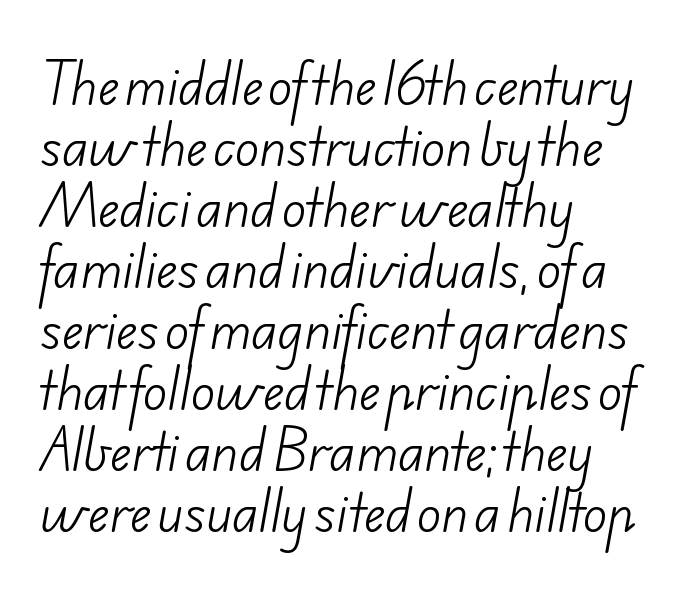
{"serif": "no", "bold": "no", "weight": "light", "width": "normal", "stroke_contrast": "low", "x_height": "small", "monospaced": "no", "underline": "no", "align": "left", "line_spacing_ratio": 1.22, "letter_spacing": "normal", "letter_spacing_em": 0.0, "glyph_px": 50}
